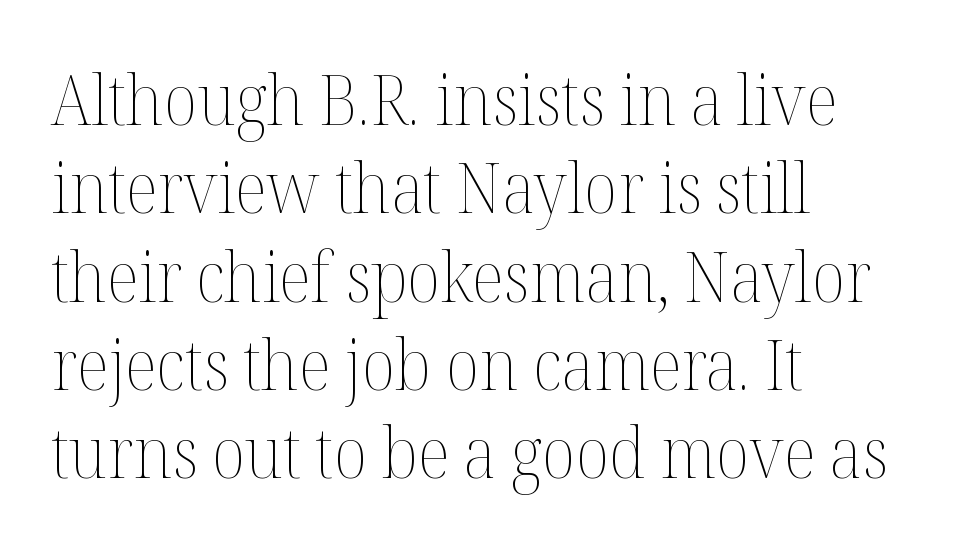
The image shows 69 px thin type, upright; set left-aligned, normal line spacing (1.28x), normal letter spacing, not underlined; medium stroke contrast and a medium x-height.
